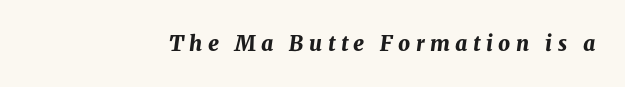
Caption: bold face, heavy strokes. The face used here is rendered with a markedly widened letterfit. This is oblique type, the kind used for emphasis or titles. The words here are not underlined.
